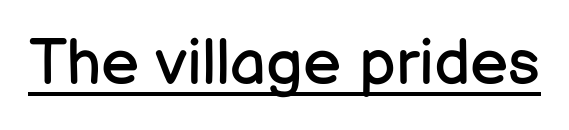
What decoration does the sample have? An underline. No chunkiness to these letters — they're not bold. The line texture is even and compact thanks to regular tracking. The letters stand straight up with perfectly vertical stems.
